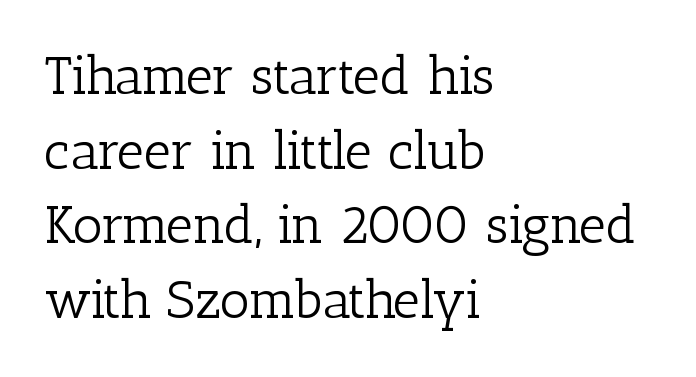
The foot of each line stays bare and open. Nobody touched the tracking dial on this one. Is this a fixed-width face? No — the glyphs have proportional, varying widths. A typesetter would call this leading conventional body-copy spacing. The typesetter chose a ragged-right arrangement here.
